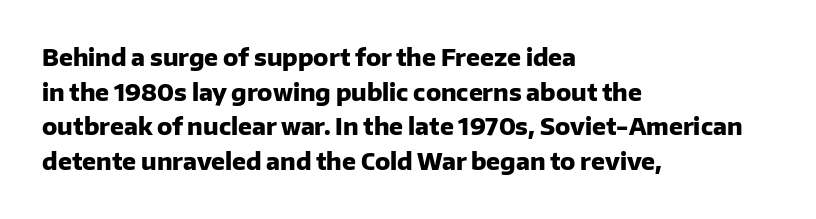
Every stem runs plumb, perpendicular to the baseline. The typesetting leans heavy: a genuine bold. Anything drawn beneath the words? Only blank space. The paragraph shown leans on its left margin. In terms of letterspacing, this is plain default setting. The space between consecutive lines is moderate.
